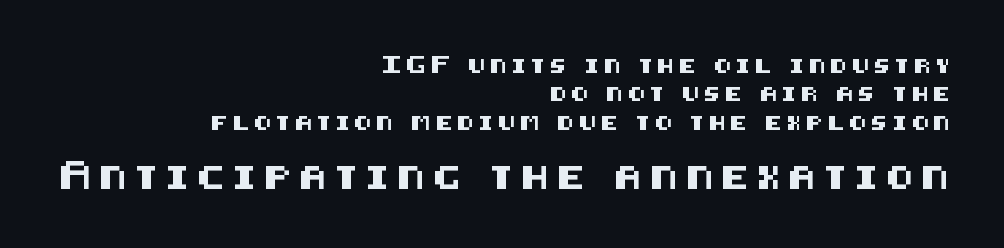
Q: Is the text italic (slanted)? A: No, it is upright.
Q: Is the text underlined? A: No.
Q: How is the paragraph aligned? A: Right-aligned.
Q: Is the spacing between letters normal or unusually wide? A: Unusually wide.
Q: Is the spacing between lines tight, normal or loose? A: Loose.
Q: Which block of text is set in a larger size, the first (top) or the second (bottom)? A: The second (bottom) one.
